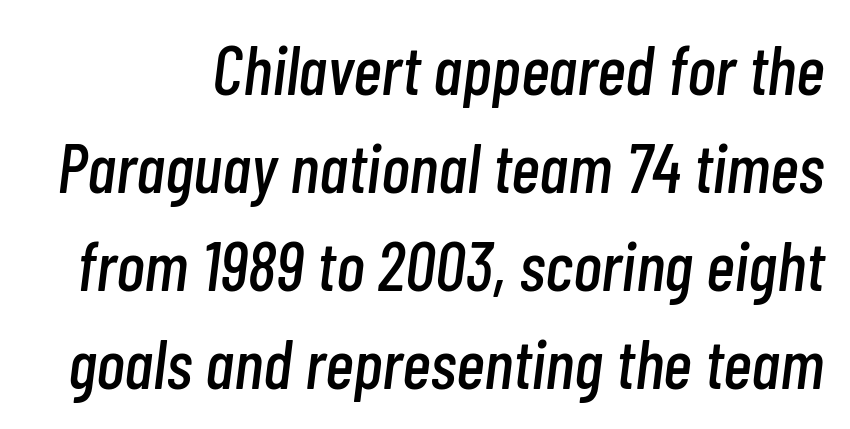
The image shows 69 px condensed type, italic (leaning right); set normal line spacing (1.42x), normal letter spacing, not underlined; low stroke contrast and a medium x-height.
